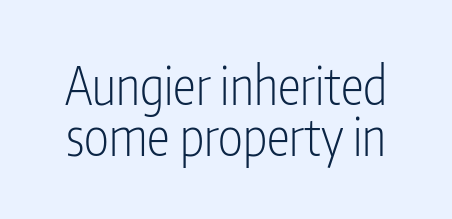
Q: Is the text bold? A: No.
Q: Is the text italic (slanted)? A: No, it is upright.
Q: Is the typeface a serif or a sans-serif typeface? A: Sans-serif.
Q: Is the text underlined? A: No.
Q: Is the spacing between letters normal or unusually wide? A: Normal.
Q: Is the spacing between lines tight, normal or loose? A: Tight.
Q: Width (condensed, normal, or wide)? A: Condensed.
Q: Stroke contrast? A: Low.
Q: x-height? A: Medium.
Q: Monospaced? A: No.
